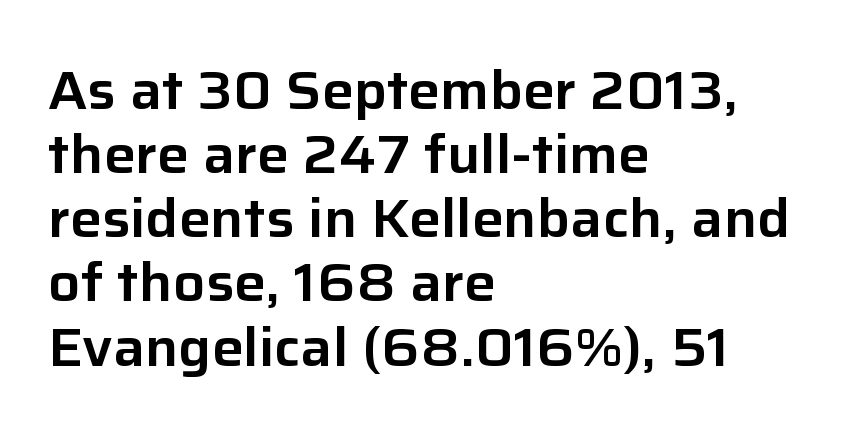
The image shows 53 px sans-serif type, upright; set left-aligned, line spacing 1.21x, normal letter spacing, not underlined; low stroke contrast and a medium x-height.
